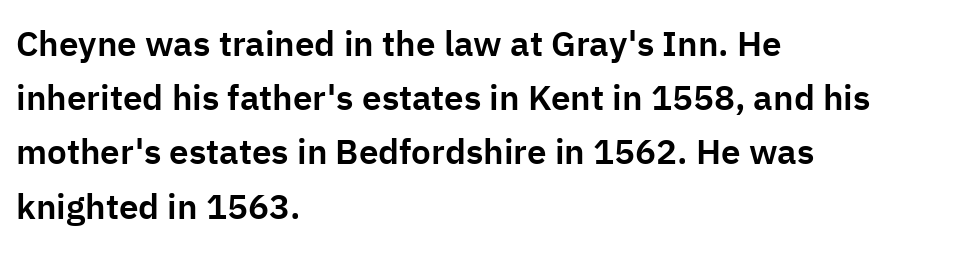
The image shows 35 px sans-serif type, upright; set left-aligned, normal line spacing (1.55x), normal letter spacing, not underlined; low stroke contrast and a medium x-height.
